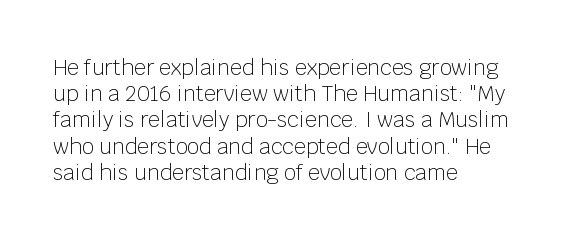
Q: Is the text bold? A: No.
Q: Is the text italic (slanted)? A: No, it is upright.
Q: Is the text underlined? A: No.
Q: How is the paragraph aligned? A: Left-aligned.
Q: Is the spacing between letters normal or unusually wide? A: Normal.
Q: Is the spacing between lines tight, normal or loose? A: Normal.
